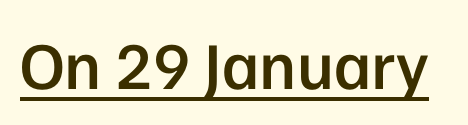
{"serif": "no", "italic": "no", "bold": "semi", "weight": "semibold", "width": "normal", "stroke_contrast": "low", "x_height": "medium", "monospaced": "no", "underline": "yes", "letter_spacing": "normal", "letter_spacing_em": 0.0, "glyph_px": 67}
